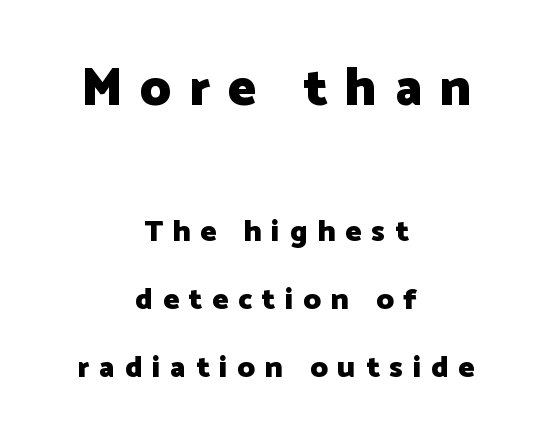
Q: Is the text bold? A: Yes.
Q: Is the text italic (slanted)? A: No, it is upright.
Q: Is the typeface a serif or a sans-serif typeface? A: Sans-serif.
Q: Is the text underlined? A: No.
Q: How is the paragraph aligned? A: Centered.
Q: Is the spacing between letters normal or unusually wide? A: Unusually wide.
Q: Is the spacing between lines tight, normal or loose? A: Loose.
Q: Which block of text is set in a larger size, the first (top) or the second (bottom)? A: The first (top) one.
Q: Width (condensed, normal, or wide)? A: Normal.
Q: Stroke contrast? A: Low.
Q: x-height? A: Medium.
Q: Monospaced? A: No.
